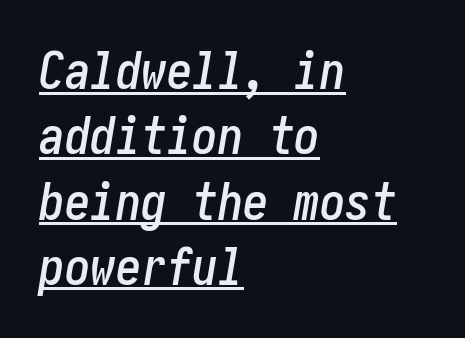
The image shows 51 px condensed type, italic (leaning right); set left-aligned, normal line spacing (1.28x), normal letter spacing, underlined; low stroke contrast and a medium x-height.
